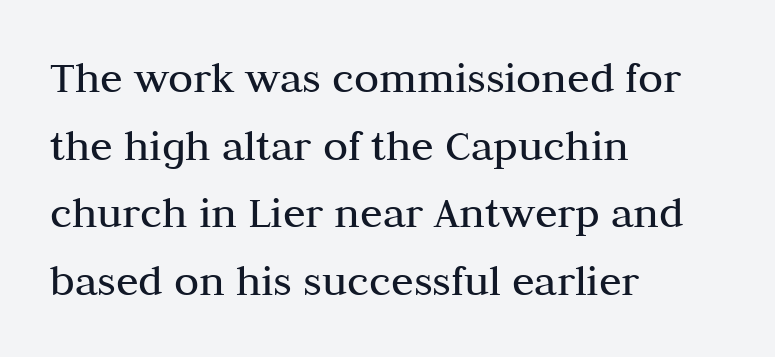
{"serif": "yes", "italic": "no", "bold": "no", "weight": "regular", "width": "normal", "stroke_contrast": "medium", "x_height": "medium", "monospaced": "no", "underline": "no", "align": "left", "line_spacing": "normal", "line_spacing_ratio": 1.47, "letter_spacing": "normal", "letter_spacing_em": 0.0, "glyph_px": 46}
